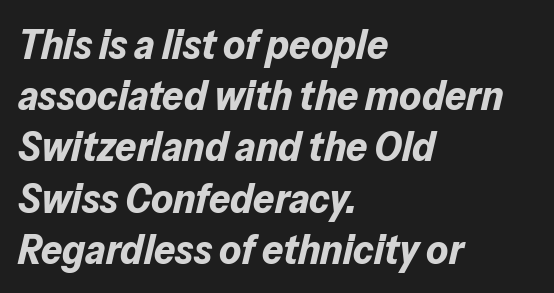
Q: Is the text bold? A: Yes.
Q: Is the text italic (slanted)? A: Yes, it leans right by about 13 degrees.
Q: Is the text underlined? A: No.
Q: How is the paragraph aligned? A: Left-aligned.
Q: Is the spacing between letters normal or unusually wide? A: Normal.
Q: Width (condensed, normal, or wide)? A: Normal.
Q: Stroke contrast? A: Low.
Q: x-height? A: Medium.
Q: Monospaced? A: No.
